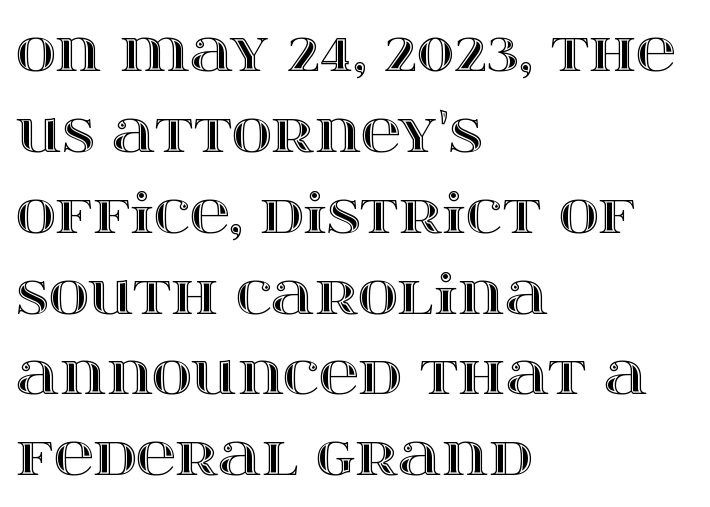
The image shows 55 px wide type, upright; set left-aligned, normal line spacing (1.47x), normal letter spacing, not underlined; a large x-height.
